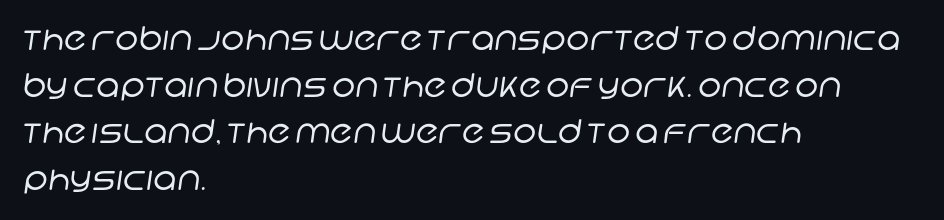
The face used here is rendered with its standard letterfit. Letters rest on an invisible, unmarked baseline. The compositor pushed each line to the left boundary. Is this a sans? Yes — the strokes have no serifs. Stem width sits at or under what a default text font uses. Do the characters align in a grid? No, the font is proportional.
